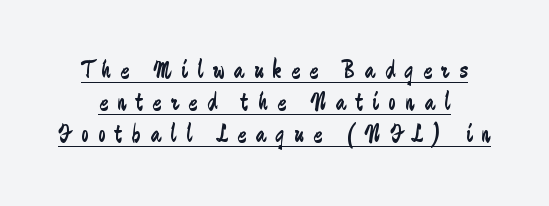
{"bold": "no", "underline": "yes", "line_spacing_ratio": 1.23, "letter_spacing": "wide", "letter_spacing_em": 0.37, "glyph_px": 26}
